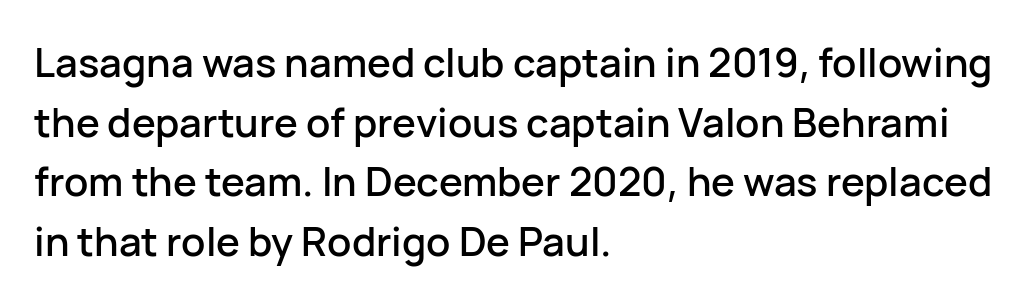
A sans-serif font was chosen for this passage. Does the copy run flush right? No — it runs flush left. Leading: standard. Do the letters lean? They stand straight. The foot of each line stays bare and open.
